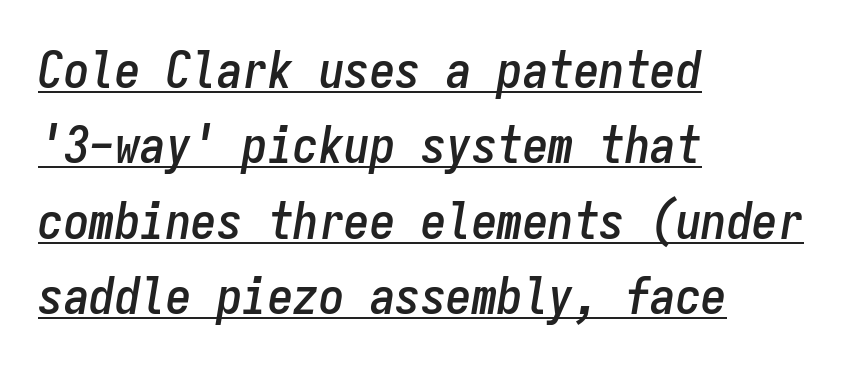
Q: Is the text italic (slanted)? A: Yes, it leans right by about 9 degrees.
Q: Is the text underlined? A: Yes.
Q: How is the paragraph aligned? A: Left-aligned.
Q: Is the spacing between letters normal or unusually wide? A: Normal.
Q: Is the spacing between lines tight, normal or loose? A: Normal.
Q: Width (condensed, normal, or wide)? A: Condensed.
Q: Stroke contrast? A: Low.
Q: x-height? A: Medium.
Q: Monospaced? A: Yes.
